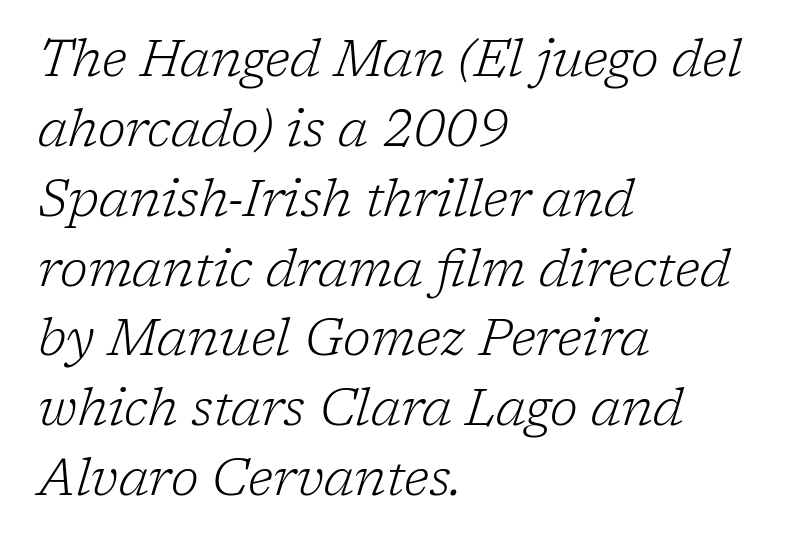
Q: Is the text bold? A: No.
Q: Is the text italic (slanted)? A: Yes, it leans right by about 17 degrees.
Q: Is the typeface a serif or a sans-serif typeface? A: Serif.
Q: Is the text underlined? A: No.
Q: How is the paragraph aligned? A: Left-aligned.
Q: Is the spacing between letters normal or unusually wide? A: Normal.
Q: Is the spacing between lines tight, normal or loose? A: Normal.
Q: Width (condensed, normal, or wide)? A: Normal.
Q: Stroke contrast? A: Low.
Q: x-height? A: Medium.
Q: Monospaced? A: No.
